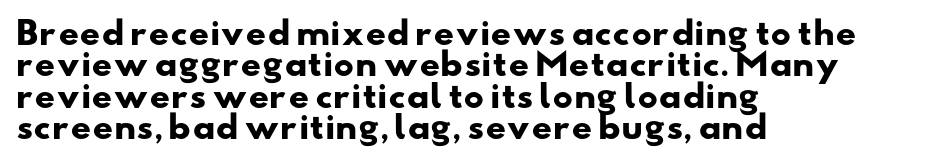
The image shows 32 px heavy, wide sans-serif type; set left-aligned, tight line spacing (0.98x), normal letter spacing, not underlined; low stroke contrast and a small x-height.
